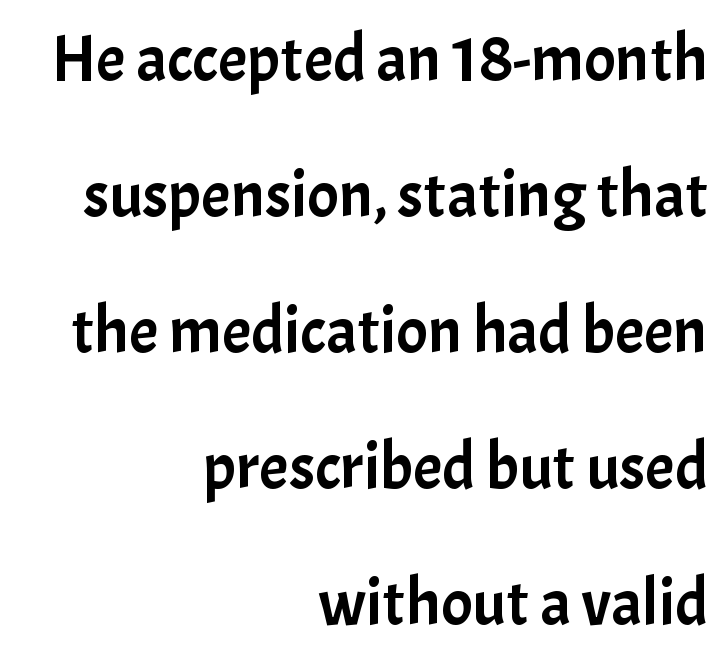
No word sits above an underline. Proportional: the letters do not fall into vertical columns. Does the leading feel generous? Absolutely, it's lavish. Default kerning and tracking; the words read as compact shapes.
